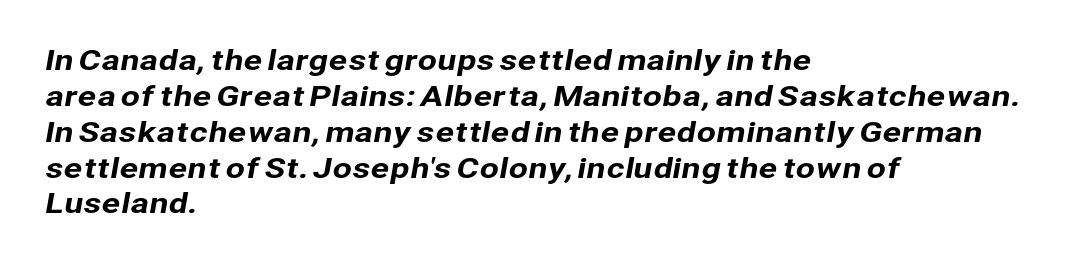
{"serif": "no", "width": "normal", "stroke_contrast": "low", "x_height": "medium", "monospaced": "no", "underline": "no", "align": "left", "line_spacing": "normal", "line_spacing_ratio": 1.28, "letter_spacing": "normal", "letter_spacing_em": 0.0, "glyph_px": 28}
